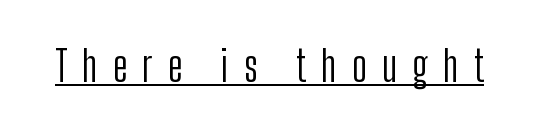
Caption: lettering with a line underneath. The face used here is a sans, in the tradition of grotesques and geometrics. Heaviness? Minimal to ordinary, like unemphasized prose. Spacing between characters has been opened up far beyond the box default.
